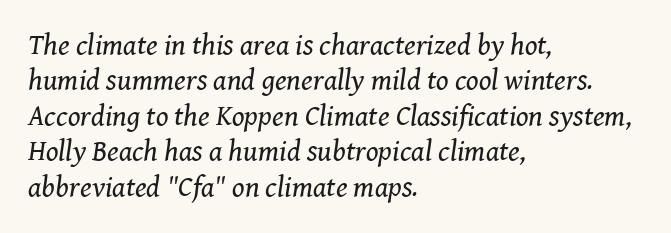
You could call the tracking neutral — neither tight nor loose. The face used here is proportionally spaced, like ordinary book or web type. This rendering employs a face with finishing strokes, i.e., a serif. Is the type slanted? Yes — the strokes lean at a clear angle. Visually the block forms a straight wall on the left and a jagged coastline on the right. The strokes are not fattened; the text isn't bold.
